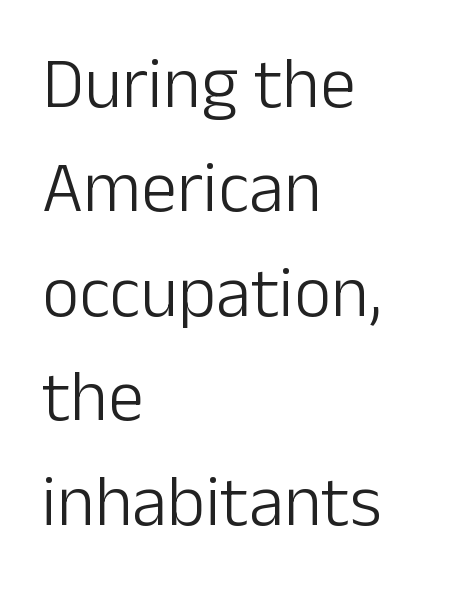
{"serif": "no", "italic": "no", "bold": "no", "weight": "light", "width": "normal", "stroke_contrast": "low", "x_height": "medium", "monospaced": "no", "underline": "no", "align": "left", "line_spacing": "normal", "line_spacing_ratio": 1.45, "letter_spacing": "normal", "letter_spacing_em": 0.0, "glyph_px": 72}
